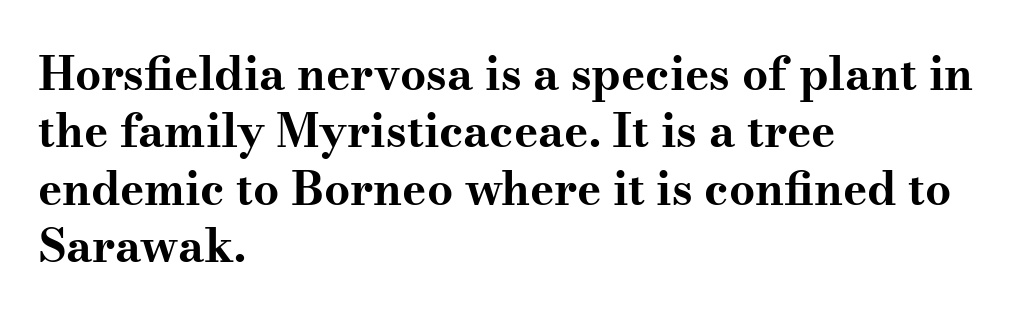
Q: Is the text bold? A: Yes.
Q: Is the text italic (slanted)? A: No, it is upright.
Q: Is the typeface a serif or a sans-serif typeface? A: Serif.
Q: Is the text underlined? A: No.
Q: How is the paragraph aligned? A: Left-aligned.
Q: Is the spacing between letters normal or unusually wide? A: Normal.
Q: Is the spacing between lines tight, normal or loose? A: Normal.
Q: Width (condensed, normal, or wide)? A: Wide.
Q: Stroke contrast? A: Medium.
Q: x-height? A: Small.
Q: Monospaced? A: No.
